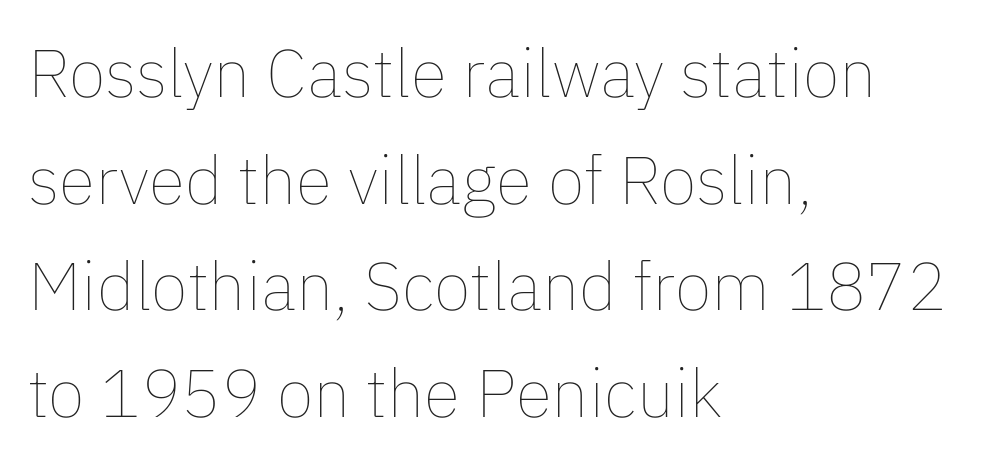
{"italic": "no", "bold": "no", "weight": "thin", "width": "normal", "stroke_contrast": "low", "x_height": "medium", "monospaced": "no", "underline": "no", "align": "left", "line_spacing": "normal", "line_spacing_ratio": 1.59, "letter_spacing": "normal", "letter_spacing_em": 0.0, "glyph_px": 67}
